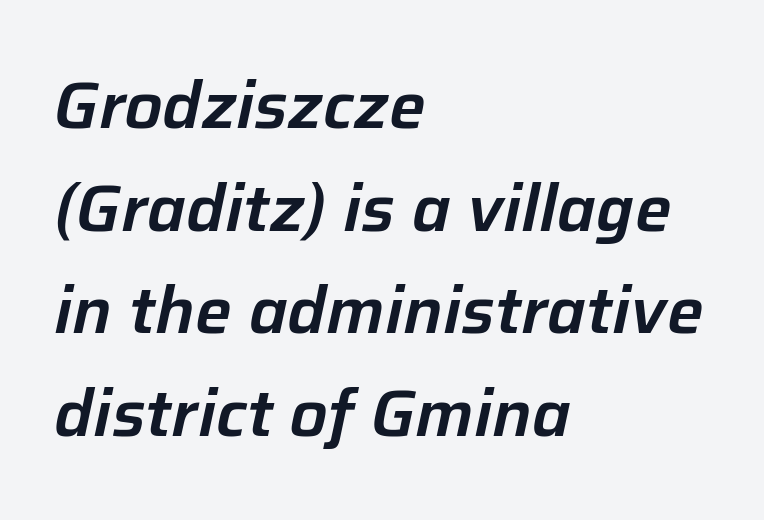
The image shows 65 px text type, italic (leaning right); set left-aligned, normal line spacing (1.58x), normal letter spacing, not underlined; low stroke contrast and a medium x-height.
